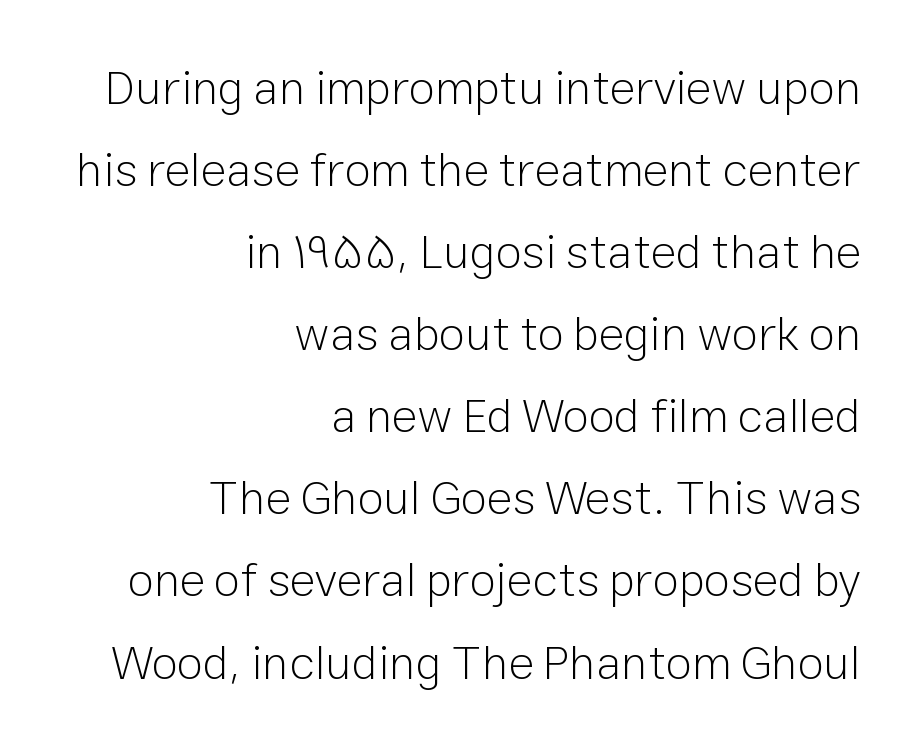
Q: Is the text bold? A: No.
Q: Is the text italic (slanted)? A: No, it is upright.
Q: Is the typeface a serif or a sans-serif typeface? A: Sans-serif.
Q: Is the text underlined? A: No.
Q: How is the paragraph aligned? A: Right-aligned.
Q: Is the spacing between letters normal or unusually wide? A: Normal.
Q: Width (condensed, normal, or wide)? A: Normal.
Q: Stroke contrast? A: Low.
Q: x-height? A: Medium.
Q: Monospaced? A: No.
